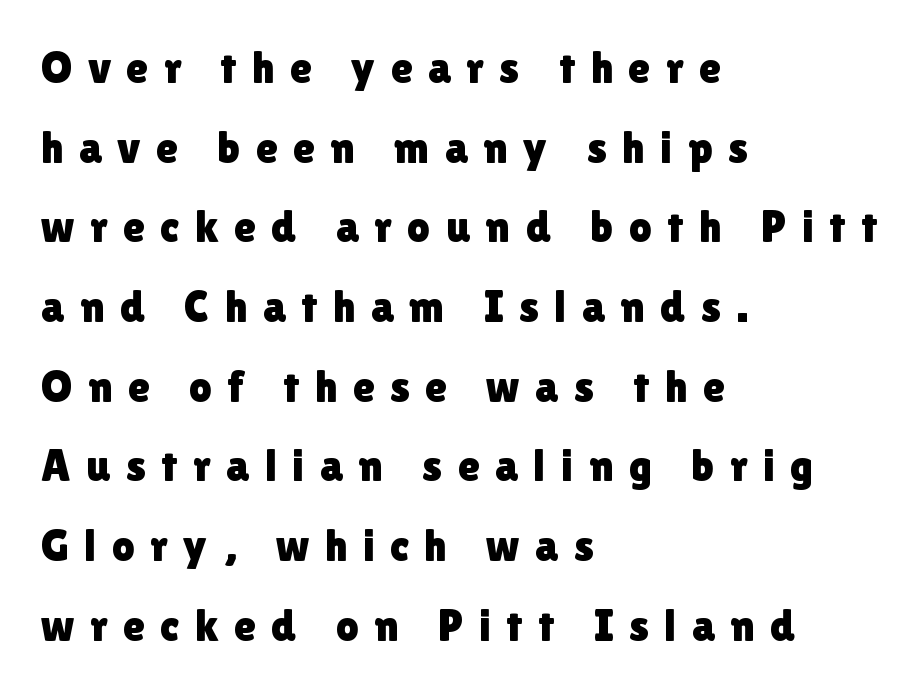
The image shows 45 px sans-serif type, upright; set left-aligned, line spacing 1.77x, unusually wide letter spacing (+0.34 em), not underlined; a medium x-height.
